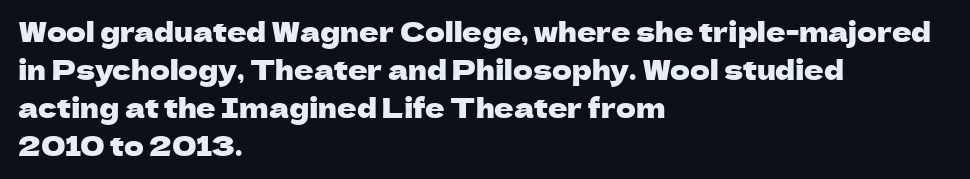
The image shows 27 px text type, upright; set left-aligned, normal line spacing (1.41x), normal letter spacing, not underlined.
